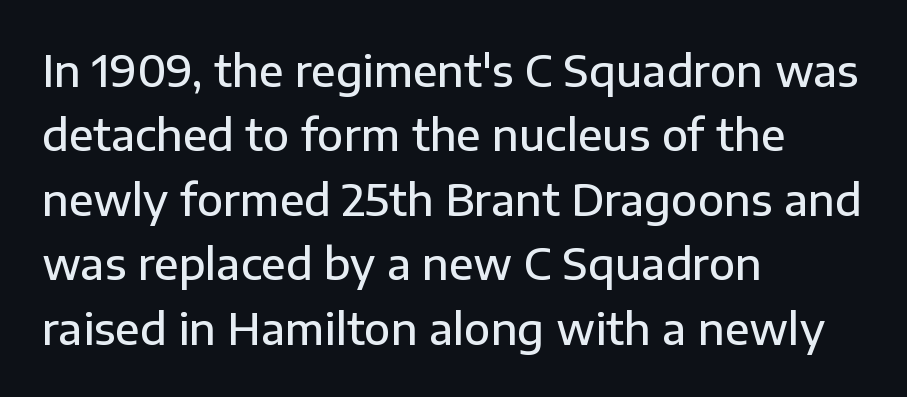
Q: Is the text bold? A: Semi-bold.
Q: Is the text italic (slanted)? A: No, it is upright.
Q: Is the typeface a serif or a sans-serif typeface? A: Sans-serif.
Q: Is the text underlined? A: No.
Q: How is the paragraph aligned? A: Left-aligned.
Q: Is the spacing between letters normal or unusually wide? A: Normal.
Q: Is the spacing between lines tight, normal or loose? A: Normal.
Q: Width (condensed, normal, or wide)? A: Normal.
Q: Stroke contrast? A: Low.
Q: x-height? A: Medium.
Q: Monospaced? A: No.
